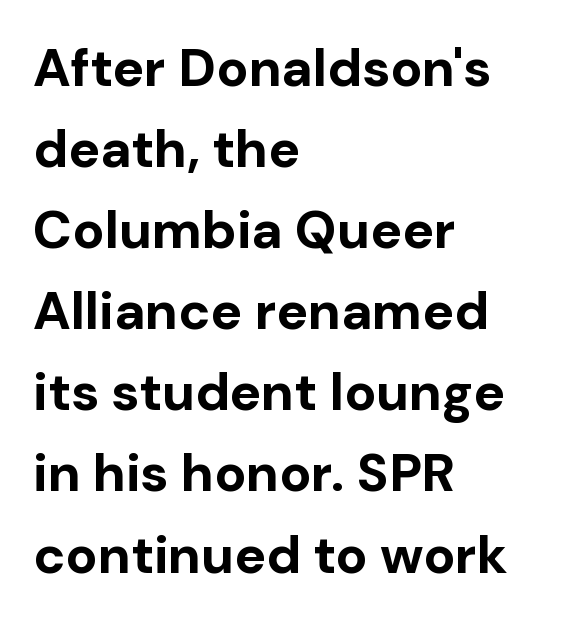
The image shows 53 px bold sans-serif type, upright; set left-aligned, normal line spacing (1.53x), normal letter spacing, not underlined; low stroke contrast and a medium x-height.
